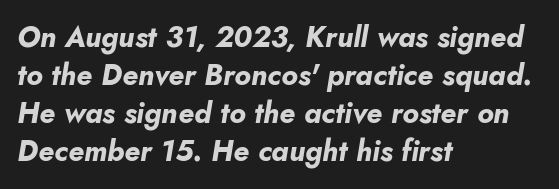
The image shows 29 px bold type, italic (leaning right); set left-aligned, normal line spacing (1.31x), normal letter spacing, not underlined; low stroke contrast and a small x-height.
